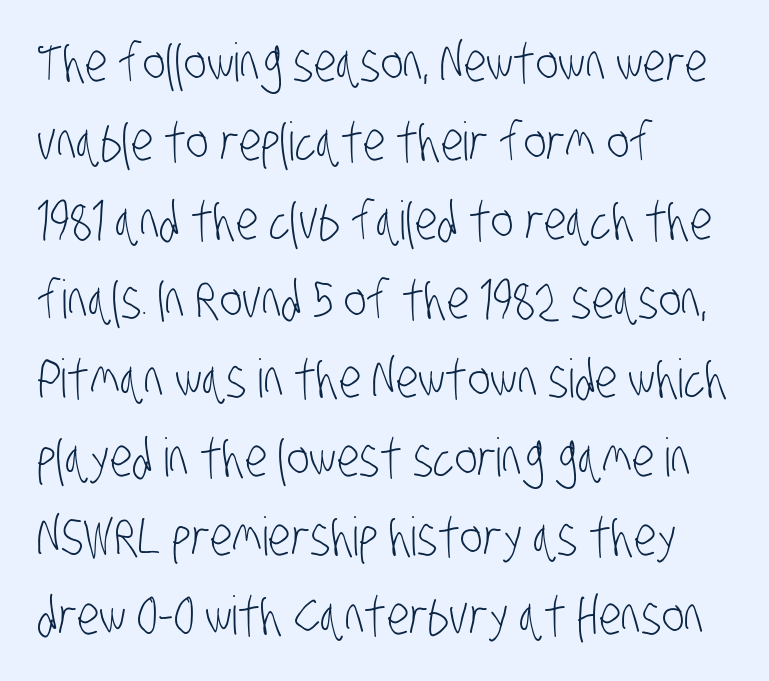
{"serif": "no", "bold": "no", "weight": "light", "width": "condensed", "stroke_contrast": "low", "x_height": "large", "monospaced": "no", "underline": "no", "align": "left", "line_spacing": "normal", "line_spacing_ratio": 1.49, "letter_spacing": "normal", "letter_spacing_em": 0.0, "glyph_px": 53}
